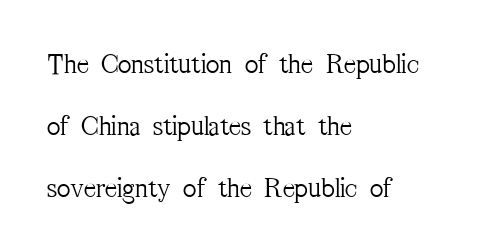
Q: Is the text bold? A: No.
Q: Is the text italic (slanted)? A: No, it is upright.
Q: Is the typeface a serif or a sans-serif typeface? A: Serif.
Q: Is the text underlined? A: No.
Q: How is the paragraph aligned? A: Left-aligned.
Q: Is the spacing between letters normal or unusually wide? A: Normal.
Q: Is the spacing between lines tight, normal or loose? A: Loose.
Q: Width (condensed, normal, or wide)? A: Condensed.
Q: Stroke contrast? A: Medium.
Q: x-height? A: Medium.
Q: Monospaced? A: No.
